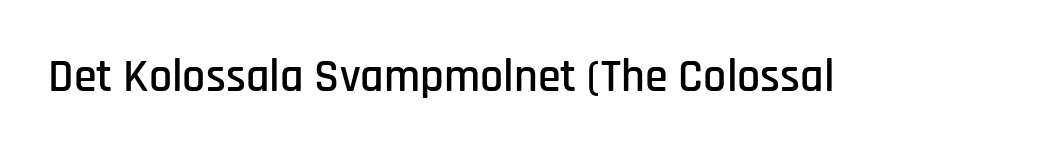
{"serif": "no", "italic": "no", "width": "condensed", "stroke_contrast": "low", "x_height": "large", "monospaced": "no", "underline": "no", "letter_spacing": "normal", "letter_spacing_em": 0.0, "glyph_px": 46}
